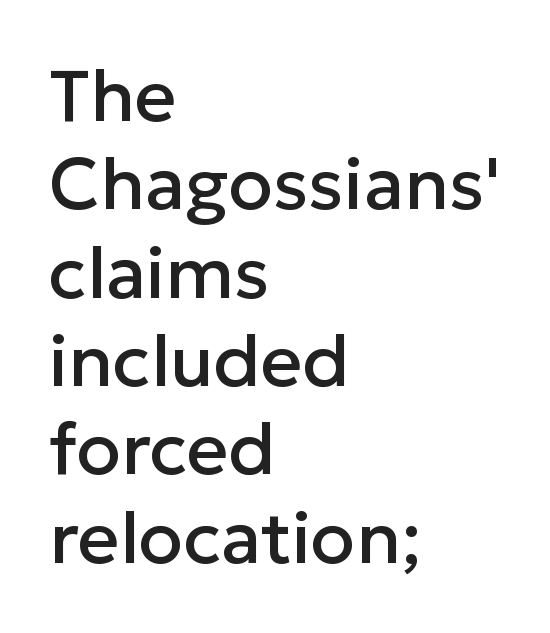
Rule under the text: the space is simply empty. One-word summary of the alignment: left. The face used here is proportionally spaced, like ordinary book or web type. Nobody touched the tracking dial on this one.
